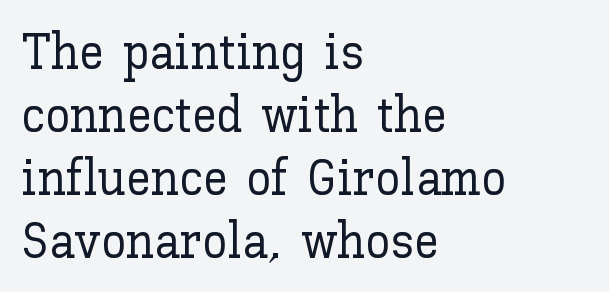
The image shows 50 px text type, upright; set left-aligned, normal line spacing (1.26x), normal letter spacing, not underlined; low stroke contrast and a medium x-height.
